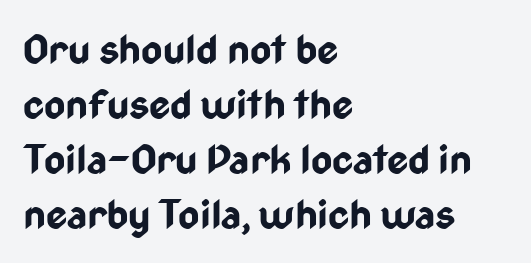
Spacing verdict: proportional, widths tailored to each character. The glyphs in this specimen are sans serif. Underline: absent. The gaps between neighbouring characters are ordinary and unremarkable. In CSS terms this would be text-align: left.
